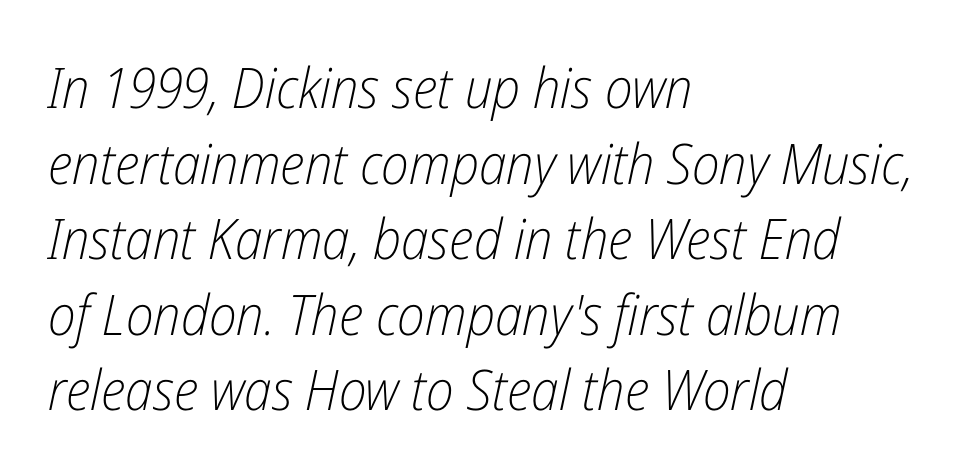
The image shows 56 px light, condensed type, italic (leaning right); set left-aligned, normal line spacing (1.35x), normal letter spacing, not underlined; low stroke contrast and a medium x-height.
